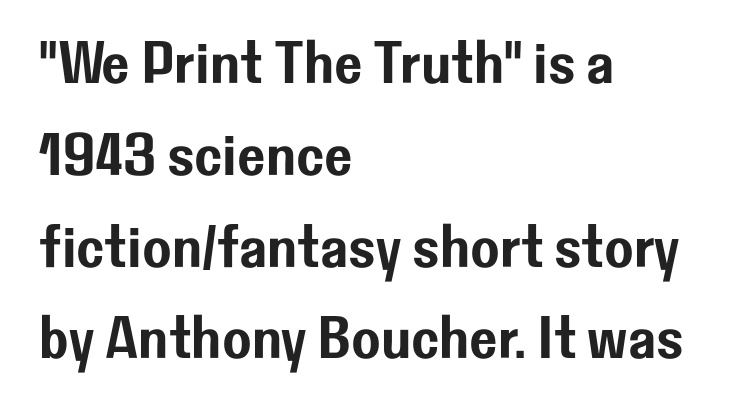
{"serif": "no", "italic": "no", "width": "normal", "stroke_contrast": "low", "x_height": "medium", "monospaced": "no", "underline": "no", "align": "left", "line_spacing": "normal", "line_spacing_ratio": 1.53, "letter_spacing": "normal", "letter_spacing_em": 0.0, "glyph_px": 60}
